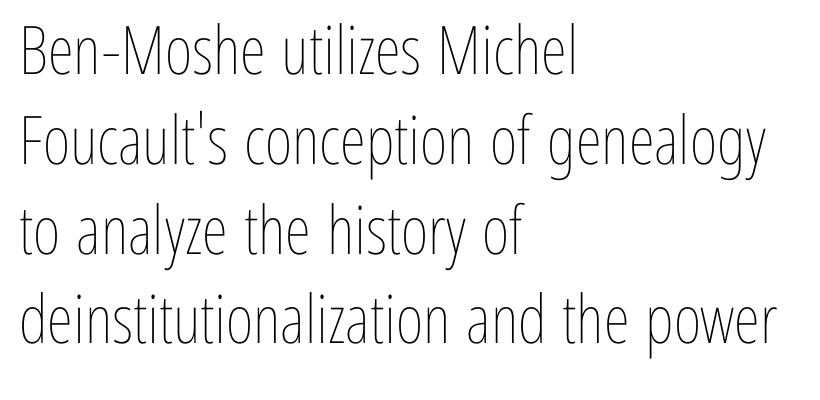
{"italic": "no", "bold": "no", "weight": "thin", "width": "condensed", "stroke_contrast": "low", "x_height": "medium", "monospaced": "no", "underline": "no", "align": "left", "line_spacing": "normal", "line_spacing_ratio": 1.34, "letter_spacing": "normal", "letter_spacing_em": 0.0, "glyph_px": 67}
